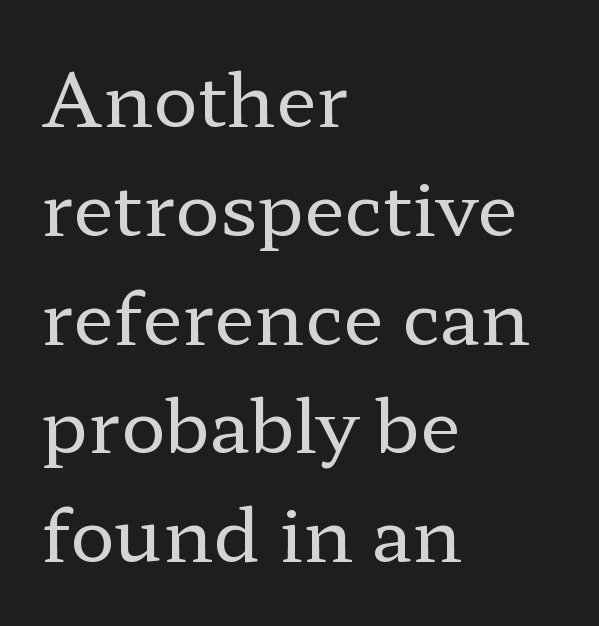
The image shows 74 px regular-weight, wide serif type, upright; set left-aligned, normal line spacing (1.47x), normal letter spacing, not underlined; low stroke contrast and a medium x-height.
